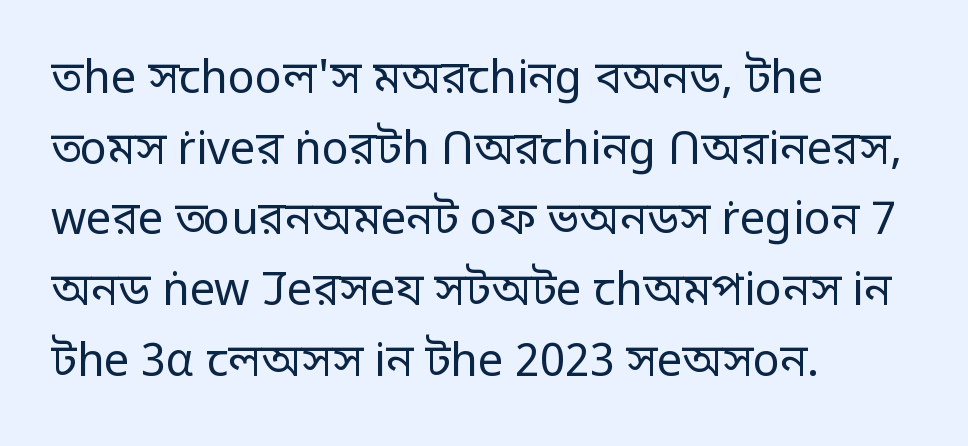
{"serif": "no", "italic": "no", "bold": "no", "weight": "regular", "width": "normal", "stroke_contrast": "low", "x_height": "large", "monospaced": "no", "underline": "no", "align": "left", "line_spacing": "normal", "line_spacing_ratio": 1.57, "letter_spacing": "normal", "letter_spacing_em": 0.0, "glyph_px": 45}
